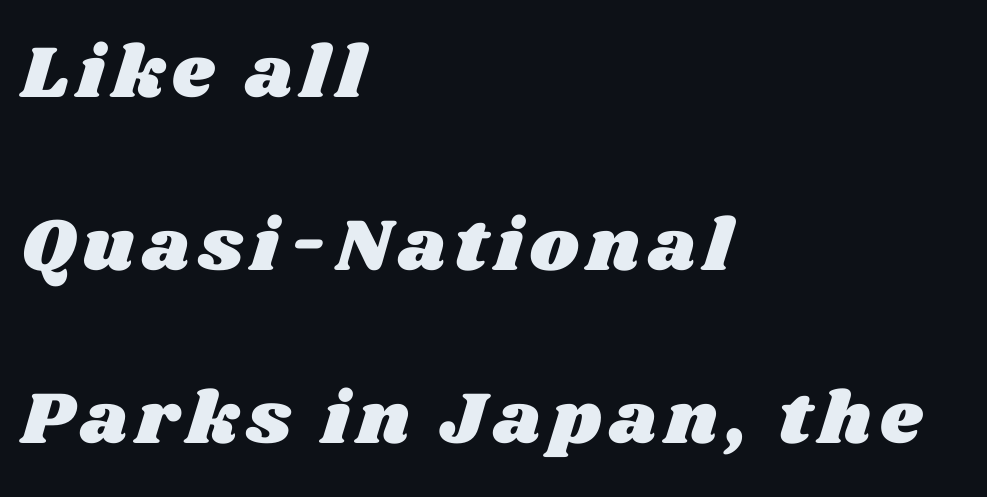
The image shows 74 px wide type; set left-aligned, loose line spacing (2.34x), not underlined; medium stroke contrast and a large x-height.
